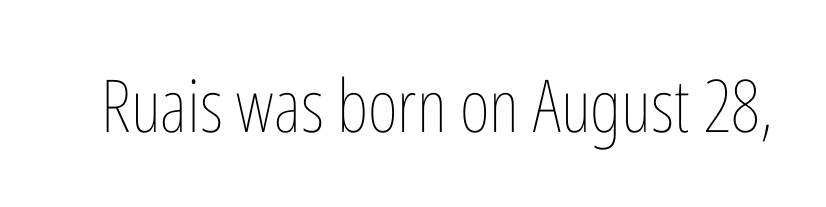
{"italic": "no", "bold": "no", "weight": "thin", "width": "condensed", "stroke_contrast": "low", "x_height": "medium", "monospaced": "no", "underline": "no", "letter_spacing": "normal", "letter_spacing_em": 0.0, "glyph_px": 73}
